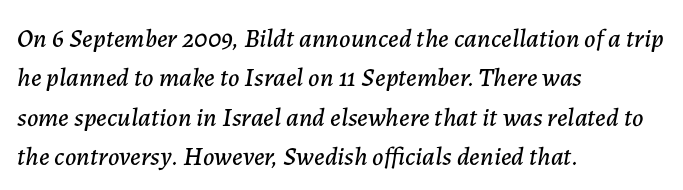
The image shows 26 px text type, italic (leaning right); set left-aligned, normal line spacing (1.51x), normal letter spacing, not underlined.
